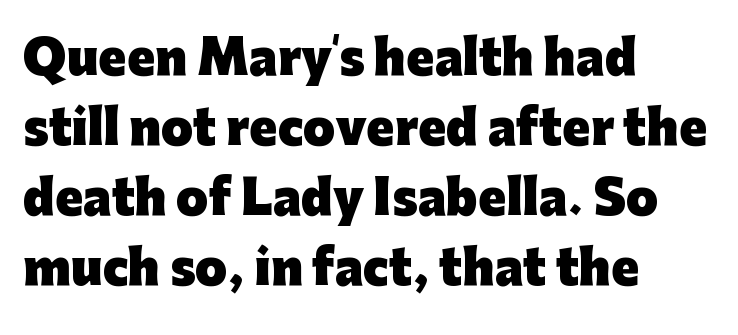
{"serif": "no", "italic": "no", "bold": "yes", "weight": "heavy", "width": "normal", "stroke_contrast": "low", "x_height": "medium", "monospaced": "no", "underline": "no", "align": "left", "line_spacing": "normal", "line_spacing_ratio": 1.52, "letter_spacing": "normal", "letter_spacing_em": 0.0, "glyph_px": 46}
